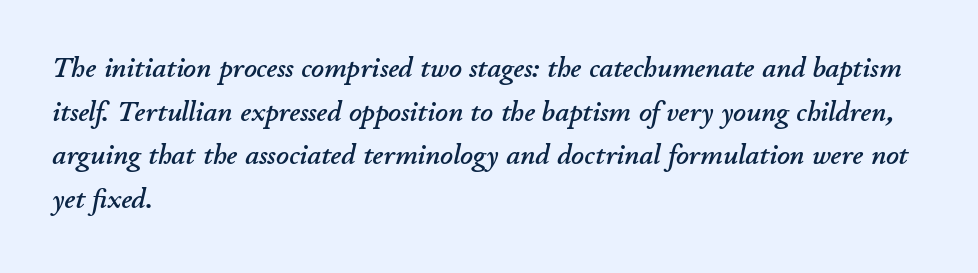
The image shows 28 px text type, italic (leaning right); set left-aligned, normal line spacing (1.56x), normal letter spacing, not underlined; low stroke contrast and a small x-height.
